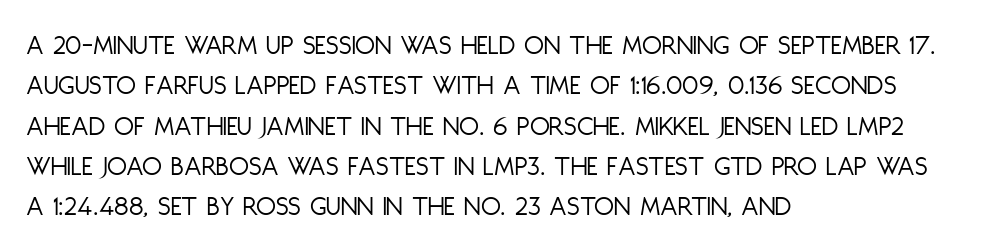
Q: Is the text bold? A: No.
Q: Is the text italic (slanted)? A: No, it is upright.
Q: Is the typeface a serif or a sans-serif typeface? A: Sans-serif.
Q: Is the text underlined? A: No.
Q: How is the paragraph aligned? A: Left-aligned.
Q: Is the spacing between letters normal or unusually wide? A: Normal.
Q: Is the spacing between lines tight, normal or loose? A: Normal.
Q: Width (condensed, normal, or wide)? A: Condensed.
Q: Stroke contrast? A: Low.
Q: x-height? A: Large.
Q: Monospaced? A: No.
